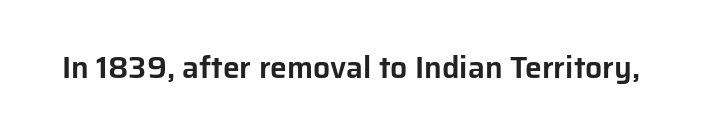
{"serif": "no", "italic": "no", "width": "normal", "stroke_contrast": "low", "x_height": "medium", "monospaced": "no", "underline": "no", "letter_spacing": "normal", "letter_spacing_em": 0.0, "glyph_px": 30}
